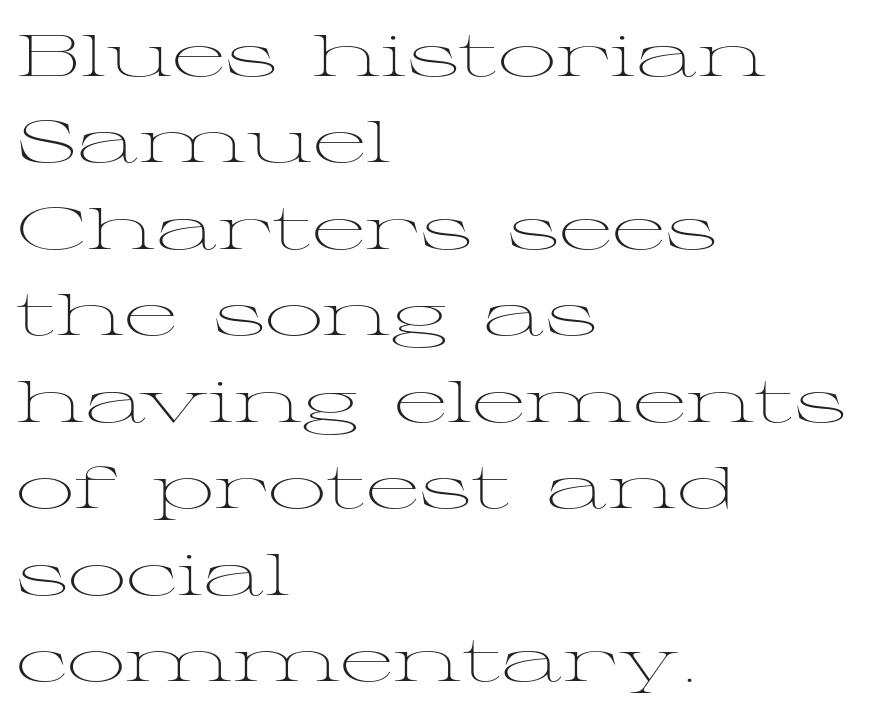
Q: Is the text bold? A: No.
Q: Is the text italic (slanted)? A: No, it is upright.
Q: Is the typeface a serif or a sans-serif typeface? A: Serif.
Q: Is the text underlined? A: No.
Q: How is the paragraph aligned? A: Left-aligned.
Q: Is the spacing between letters normal or unusually wide? A: Normal.
Q: Is the spacing between lines tight, normal or loose? A: Normal.
Q: Width (condensed, normal, or wide)? A: Wide.
Q: Stroke contrast? A: Medium.
Q: x-height? A: Medium.
Q: Monospaced? A: No.
